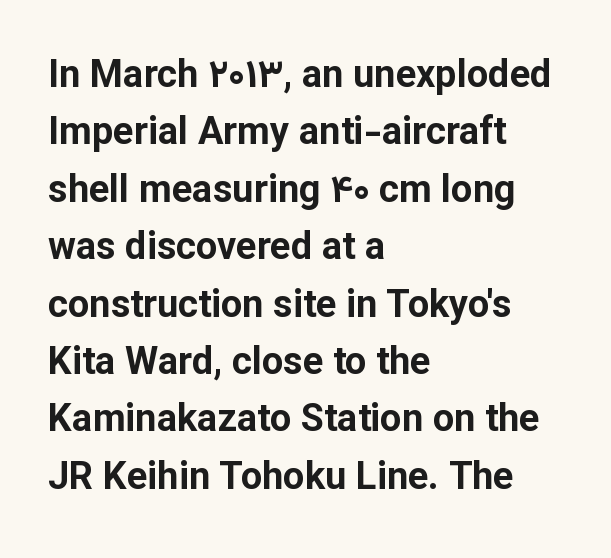
The image shows 38 px bold sans-serif type, upright; set left-aligned, normal line spacing (1.51x), normal letter spacing, not underlined; low stroke contrast and a medium x-height.
